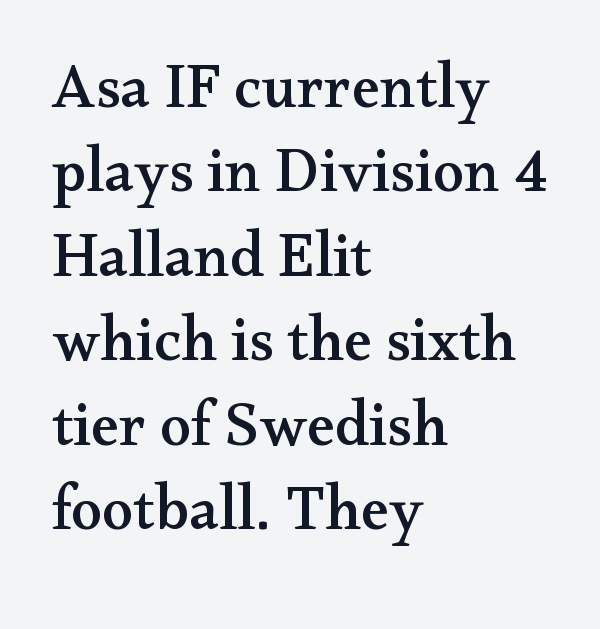
The image shows 63 px wide serif type, upright; set left-aligned, normal line spacing (1.34x), normal letter spacing, not underlined; medium stroke contrast and a small x-height.
